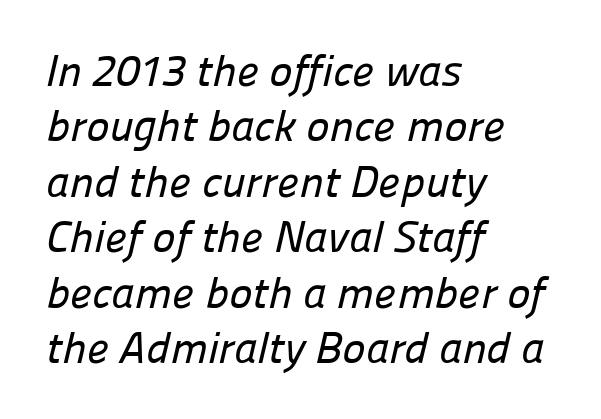
Q: Is the typeface a serif or a sans-serif typeface? A: Sans-serif.
Q: Is the text underlined? A: No.
Q: How is the paragraph aligned? A: Left-aligned.
Q: Is the spacing between letters normal or unusually wide? A: Normal.
Q: Is the spacing between lines tight, normal or loose? A: Normal.
Q: Width (condensed, normal, or wide)? A: Normal.
Q: Stroke contrast? A: Low.
Q: x-height? A: Medium.
Q: Monospaced? A: No.
